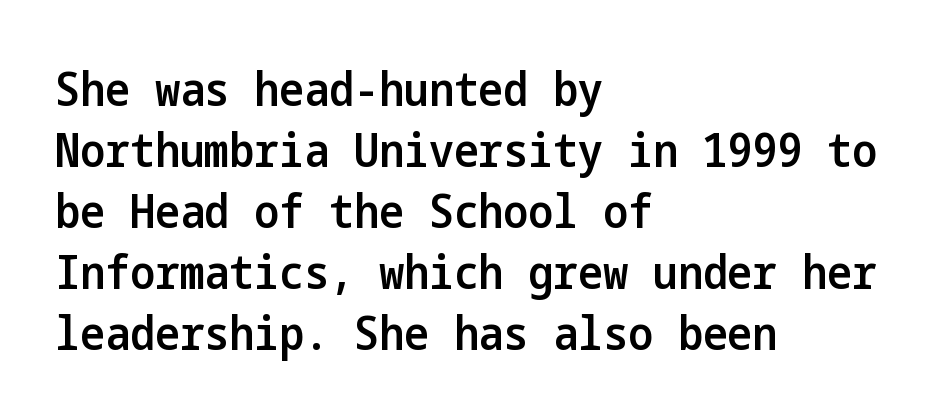
Serifs: no, the terminals of the letterforms are clean. Words float on clear page, feet unadorned. The tracking reads as untouched default to a designer's eye. This sample is left-justified, so line endings fall wherever the words run out. Quick note: not italic, upright.
